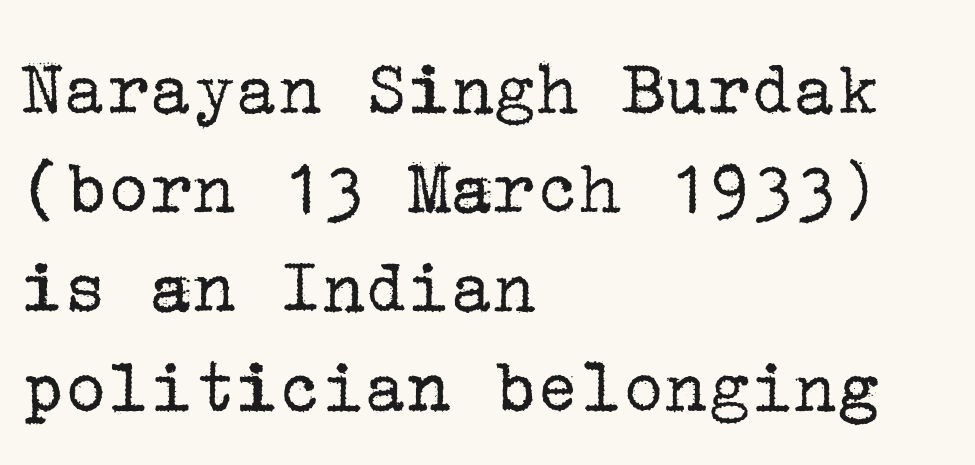
The image shows 80 px regular-weight serif type, upright; set left-aligned, line spacing 1.24x, normal letter spacing, not underlined; low stroke contrast and a medium x-height.
